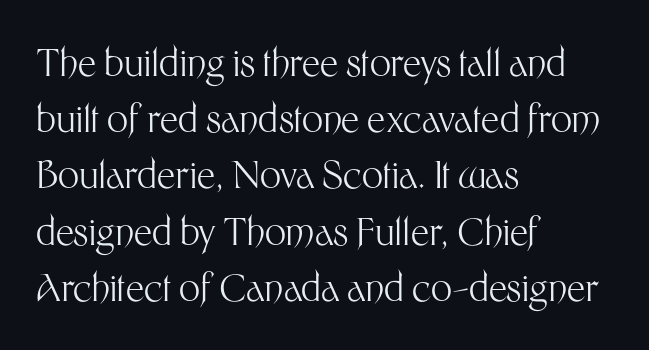
Q: Is the text bold? A: No.
Q: Is the text italic (slanted)? A: No, it is upright.
Q: Is the typeface a serif or a sans-serif typeface? A: Sans-serif.
Q: Is the text underlined? A: No.
Q: How is the paragraph aligned? A: Left-aligned.
Q: Is the spacing between letters normal or unusually wide? A: Normal.
Q: Is the spacing between lines tight, normal or loose? A: Normal.
Q: Width (condensed, normal, or wide)? A: Normal.
Q: Stroke contrast? A: Medium.
Q: x-height? A: Medium.
Q: Monospaced? A: No.
